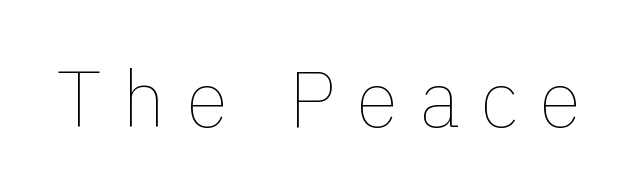
Q: Is the text bold? A: No.
Q: Is the text italic (slanted)? A: No, it is upright.
Q: Is the text underlined? A: No.
Q: Is the spacing between letters normal or unusually wide? A: Unusually wide.
Q: Width (condensed, normal, or wide)? A: Normal.
Q: x-height? A: Medium.
Q: Monospaced? A: No.
